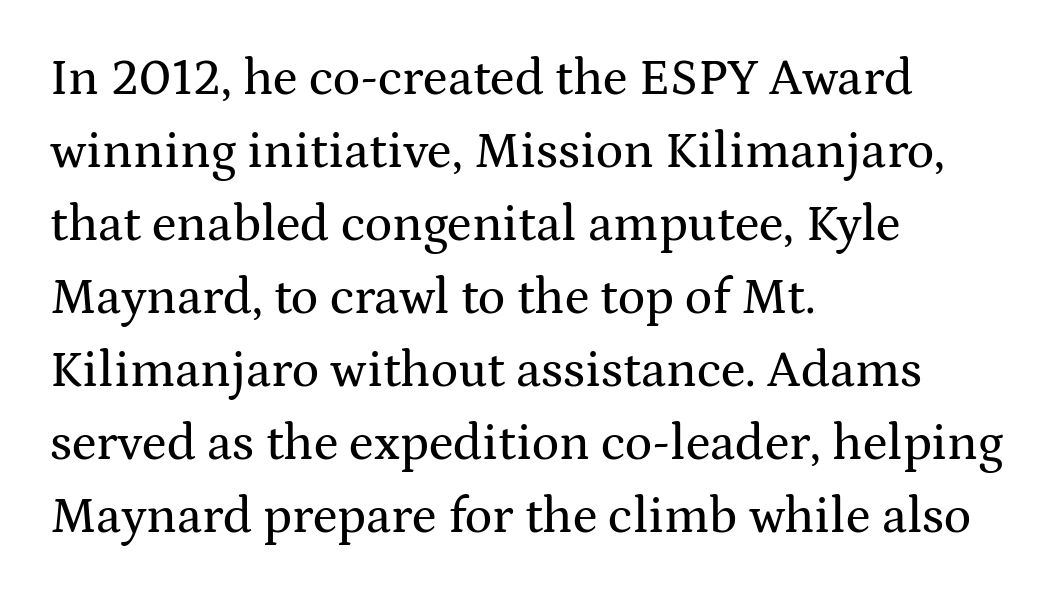
{"serif": "yes", "italic": "no", "width": "wide", "stroke_contrast": "medium", "x_height": "medium", "monospaced": "no", "underline": "no", "align": "left", "line_spacing": "normal", "line_spacing_ratio": 1.43, "letter_spacing": "normal", "letter_spacing_em": 0.0, "glyph_px": 51}
